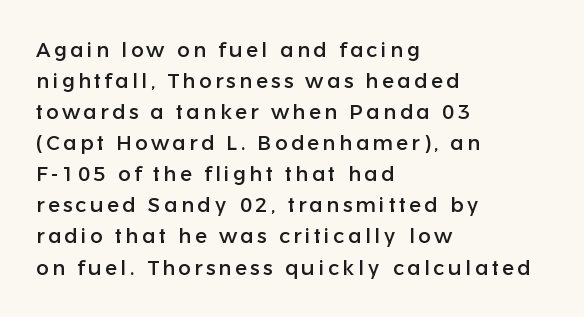
Q: Is the text italic (slanted)? A: No, it is upright.
Q: Is the text underlined? A: No.
Q: How is the paragraph aligned? A: Left-aligned.
Q: Is the spacing between lines tight, normal or loose? A: Normal.
